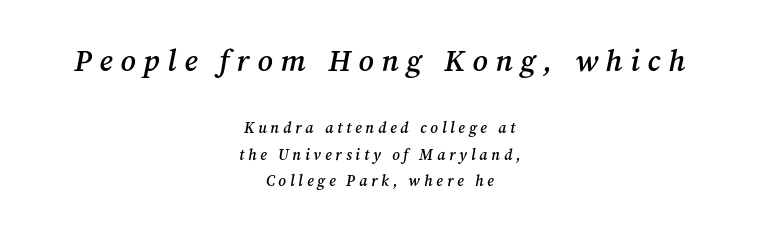
The image shows 30 px semibold serif type, italic (leaning right); set centered, line spacing 1.75x, unusually wide letter spacing (+0.26 em), not underlined; the first (top) block is 2.0x larger; medium stroke contrast and a medium x-height.
